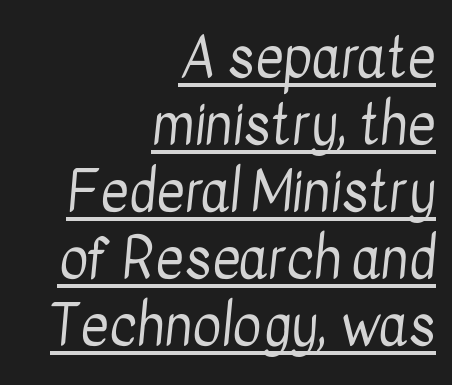
Q: Is the text bold? A: No.
Q: Is the typeface a serif or a sans-serif typeface? A: Sans-serif.
Q: Is the text underlined? A: Yes.
Q: How is the paragraph aligned? A: Right-aligned.
Q: Is the spacing between letters normal or unusually wide? A: Normal.
Q: Width (condensed, normal, or wide)? A: Condensed.
Q: Stroke contrast? A: Low.
Q: x-height? A: Medium.
Q: Monospaced? A: No.
